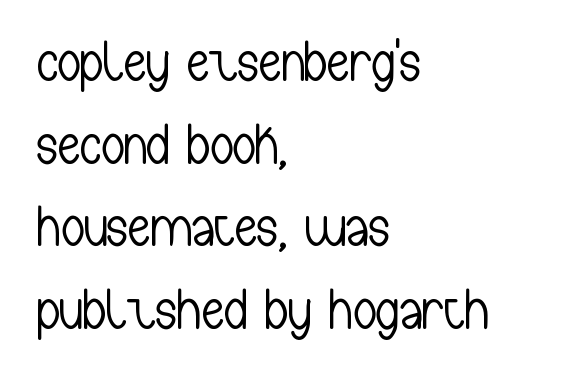
{"serif": "no", "italic": "no", "bold": "no", "weight": "light", "width": "condensed", "stroke_contrast": "low", "x_height": "medium", "monospaced": "no", "underline": "no", "align": "left", "line_spacing": "normal", "line_spacing_ratio": 1.45, "letter_spacing": "normal", "letter_spacing_em": 0.0, "glyph_px": 57}
